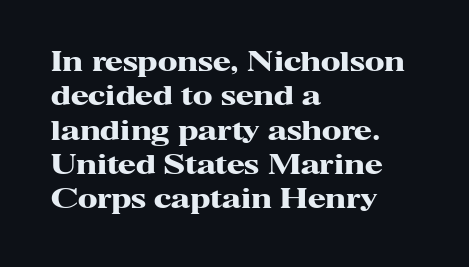
Q: Is the text bold? A: Yes.
Q: Is the text italic (slanted)? A: No, it is upright.
Q: Is the text underlined? A: No.
Q: How is the paragraph aligned? A: Left-aligned.
Q: Is the spacing between letters normal or unusually wide? A: Normal.
Q: Is the spacing between lines tight, normal or loose? A: Normal.
